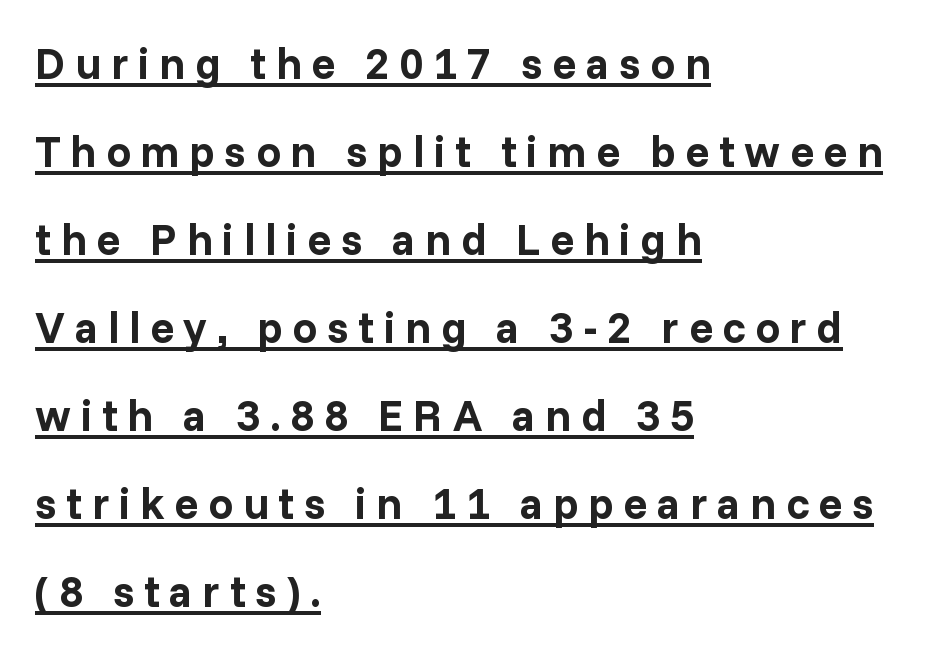
{"serif": "no", "italic": "no", "bold": "yes", "weight": "bold", "width": "normal", "stroke_contrast": "low", "x_height": "medium", "monospaced": "no", "underline": "yes", "align": "left", "line_spacing": "loose", "line_spacing_ratio": 2.0, "letter_spacing": "wide", "letter_spacing_em": 0.22, "glyph_px": 44}
